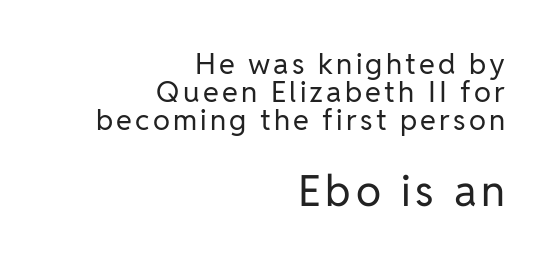
The compositor pushed each line to the right boundary. This reads as an unemphasized weight, regular at the heaviest. Nobody drew a line under any word here. The characters display no serif detailing; their extremities are plain. Upright lettering throughout.
